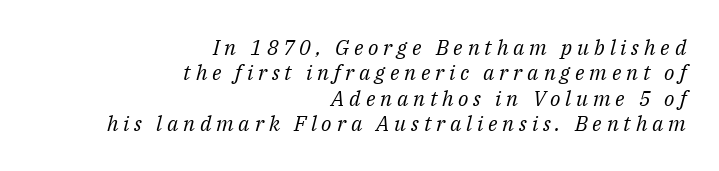
The face used here has a pronounced slope to its letters. The strokes carry an ordinary text weight at most. Is the block centered? No — it sits flush against the right margin. In terms of letterspacing, this is a distinctly airy, spread setting. Underlining? Definitely not there.
